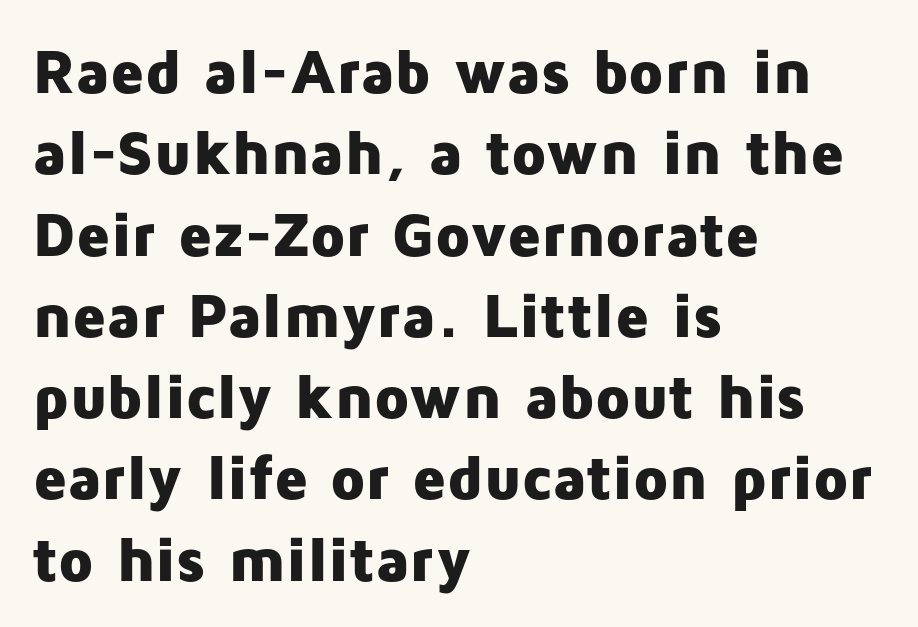
{"serif": "no", "italic": "no", "bold": "yes", "weight": "heavy", "width": "normal", "stroke_contrast": "low", "x_height": "medium", "monospaced": "no", "underline": "no", "align": "left", "line_spacing": "normal", "line_spacing_ratio": 1.29, "letter_spacing": "normal", "letter_spacing_em": 0.0, "glyph_px": 63}
